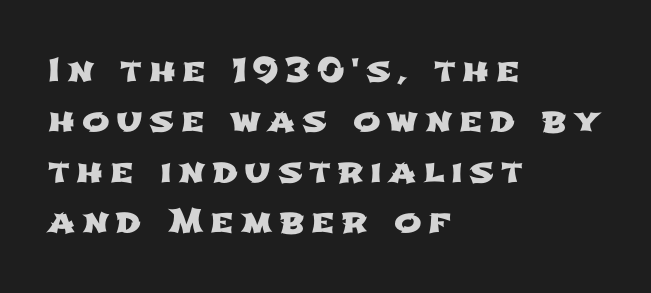
Q: Is the typeface a serif or a sans-serif typeface? A: Sans-serif.
Q: Is the text underlined? A: No.
Q: How is the paragraph aligned? A: Left-aligned.
Q: Is the spacing between letters normal or unusually wide? A: Unusually wide.
Q: Is the spacing between lines tight, normal or loose? A: Normal.
Q: Width (condensed, normal, or wide)? A: Wide.
Q: Stroke contrast? A: Low.
Q: x-height? A: Medium.
Q: Monospaced? A: No.
